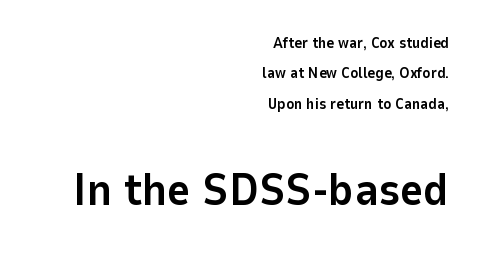
The image shows 45 px bold sans-serif type, upright; set right-aligned, loose line spacing (2.03x), normal letter spacing, not underlined; the second (bottom) block is 3.0x larger; low stroke contrast and a medium x-height.
